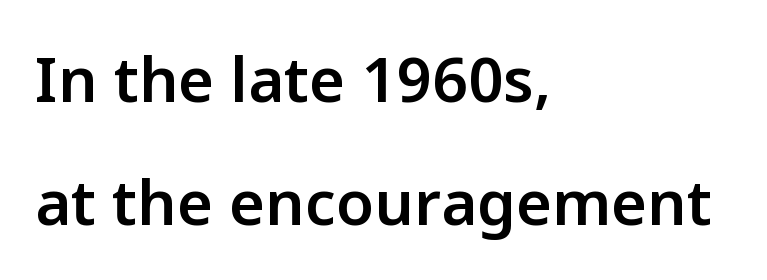
Each letter keeps its own natural width here, so spacing adapts to shape. Interline gaps are noticeably wide in this sample. These lines are set flush left with a ragged right edge. Tracking value appears to be zero — textbook default spacing.
